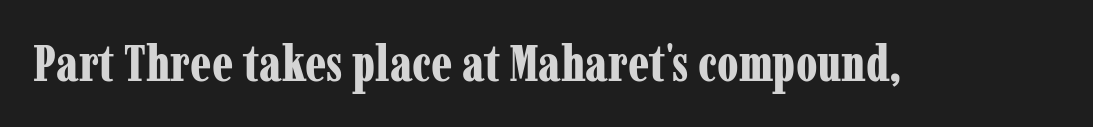
Q: Is the text bold? A: Yes.
Q: Is the text italic (slanted)? A: No, it is upright.
Q: Is the typeface a serif or a sans-serif typeface? A: Serif.
Q: Is the text underlined? A: No.
Q: Is the spacing between letters normal or unusually wide? A: Normal.
Q: Width (condensed, normal, or wide)? A: Condensed.
Q: Stroke contrast? A: Low.
Q: x-height? A: Medium.
Q: Monospaced? A: No.
